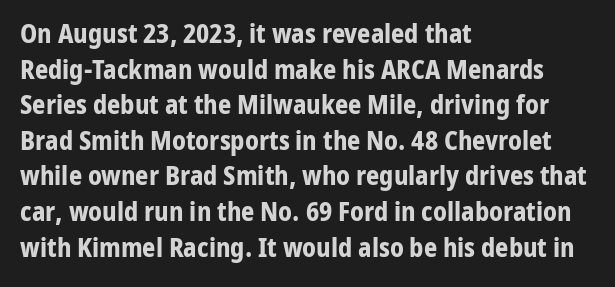
{"italic": "no", "bold": "yes", "underline": "no", "align": "left", "line_spacing": "normal", "line_spacing_ratio": 1.37, "letter_spacing": "normal", "letter_spacing_em": 0.0, "glyph_px": 26}
